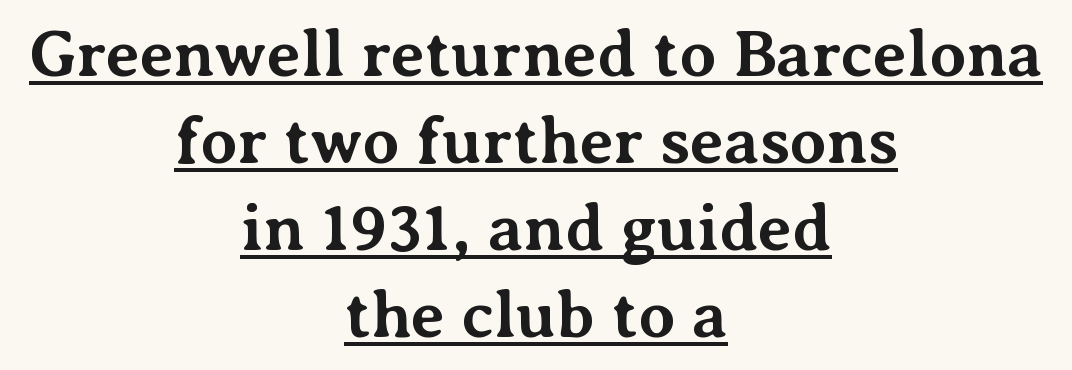
The image shows 66 px bold serif type, upright; set centered, normal line spacing (1.32x), normal letter spacing, underlined; medium stroke contrast and a medium x-height.
